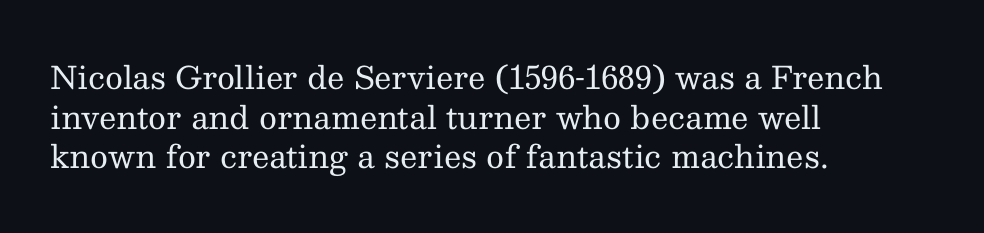
In terms of letterspacing, this is plain default setting. Note the varied advance widths — an 'i' is clearly narrower than an 'm'. When letters stand straight like this, we call the style roman or upright. Regarding serifs, this sample has them. The words here are not underlined.
